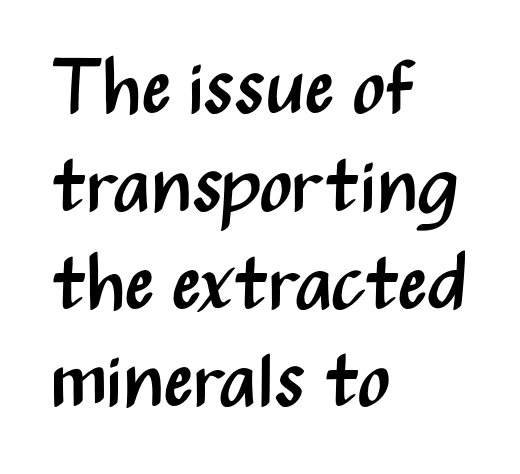
The letters carry no serifs — their stems end cleanly without finishing strokes. Bare-footed words on every line. Normally led — the rows are evenly, conventionally spaced. Horizontally, the lines are justified to the leading edge only.
